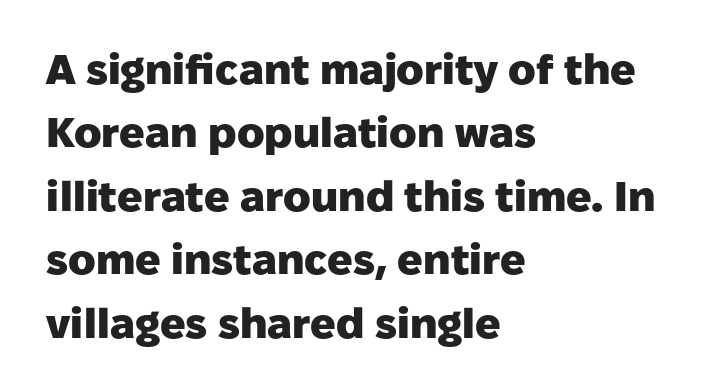
Q: Is the text bold? A: Yes.
Q: Is the text italic (slanted)? A: No, it is upright.
Q: Is the typeface a serif or a sans-serif typeface? A: Sans-serif.
Q: Is the text underlined? A: No.
Q: How is the paragraph aligned? A: Left-aligned.
Q: Is the spacing between letters normal or unusually wide? A: Normal.
Q: Is the spacing between lines tight, normal or loose? A: Normal.
Q: Width (condensed, normal, or wide)? A: Normal.
Q: Stroke contrast? A: Low.
Q: x-height? A: Medium.
Q: Monospaced? A: No.
